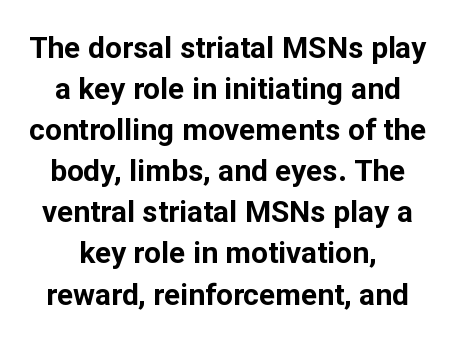
{"serif": "no", "italic": "no", "bold": "yes", "weight": "bold", "width": "normal", "stroke_contrast": "low", "x_height": "medium", "monospaced": "no", "underline": "no", "line_spacing": "normal", "line_spacing_ratio": 1.37, "letter_spacing": "normal", "letter_spacing_em": 0.0, "glyph_px": 30}
